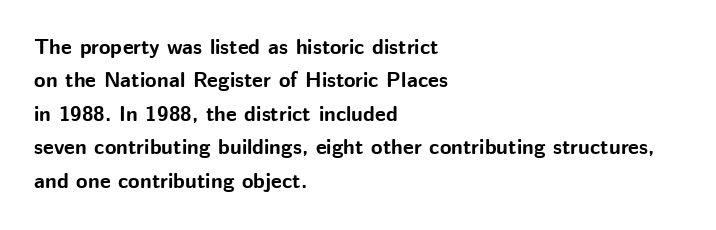
The lines sit at an ordinary, default distance from one another. Bare-footed words on every line. The rendering uses a bold face; every stroke is thick and dark. Posture: upright roman.
